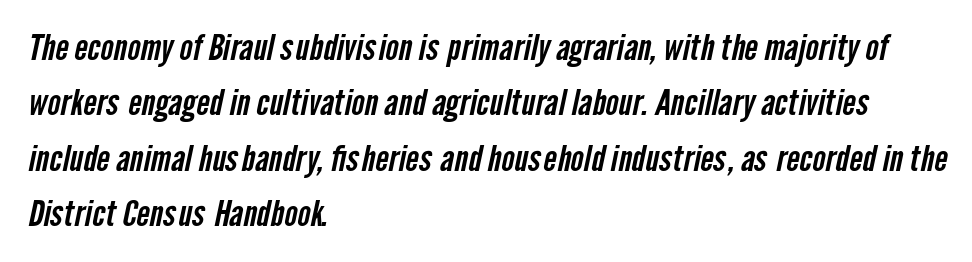
Q: Is the typeface a serif or a sans-serif typeface? A: Sans-serif.
Q: Is the text underlined? A: No.
Q: How is the paragraph aligned? A: Left-aligned.
Q: Is the spacing between letters normal or unusually wide? A: Normal.
Q: Is the spacing between lines tight, normal or loose? A: Normal.
Q: Width (condensed, normal, or wide)? A: Condensed.
Q: Stroke contrast? A: Low.
Q: x-height? A: Medium.
Q: Monospaced? A: No.
